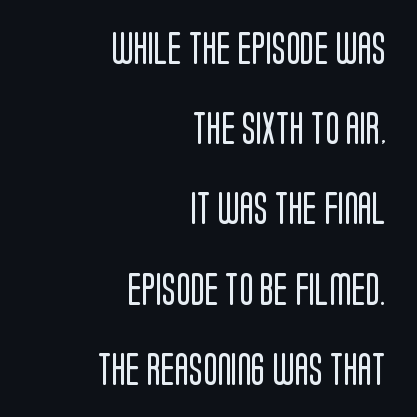
Q: Is the text bold? A: No.
Q: Is the text italic (slanted)? A: No, it is upright.
Q: Is the typeface a serif or a sans-serif typeface? A: Sans-serif.
Q: Is the text underlined? A: No.
Q: How is the paragraph aligned? A: Right-aligned.
Q: Is the spacing between letters normal or unusually wide? A: Normal.
Q: Is the spacing between lines tight, normal or loose? A: Loose.
Q: Width (condensed, normal, or wide)? A: Condensed.
Q: Stroke contrast? A: Low.
Q: x-height? A: Large.
Q: Monospaced? A: No.
